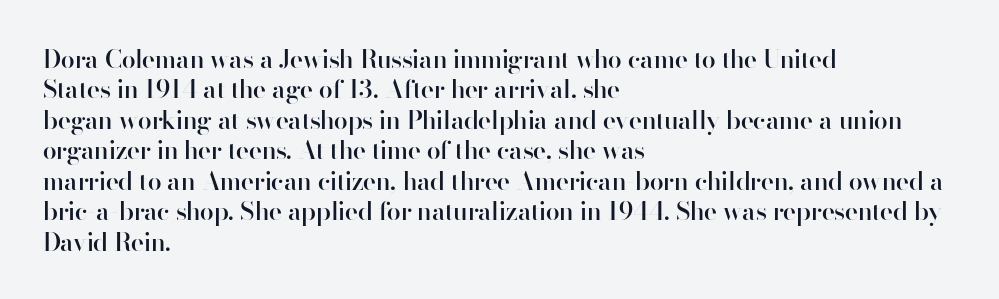
Q: Is the text bold? A: Semi-bold.
Q: Is the text italic (slanted)? A: No, it is upright.
Q: Is the text underlined? A: No.
Q: How is the paragraph aligned? A: Left-aligned.
Q: Is the spacing between letters normal or unusually wide? A: Normal.
